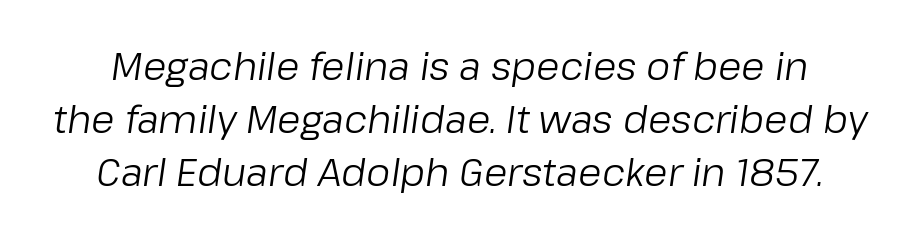
Q: Is the text bold? A: No.
Q: Is the text italic (slanted)? A: Yes, it leans right by about 8 degrees.
Q: Is the text underlined? A: No.
Q: Is the spacing between letters normal or unusually wide? A: Normal.
Q: Is the spacing between lines tight, normal or loose? A: Normal.
Q: Width (condensed, normal, or wide)? A: Normal.
Q: Stroke contrast? A: Low.
Q: x-height? A: Medium.
Q: Monospaced? A: No.
